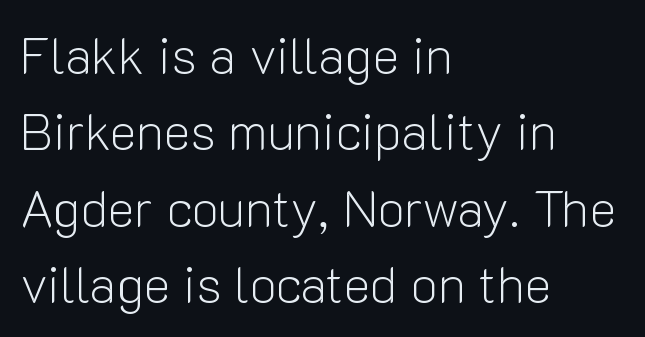
The strokes carry an ordinary text weight at most. A roman cut, with each character standing at attention. Rule under the text: the space is simply empty. Each letter keeps its own natural width here, so spacing adapts to shape.
